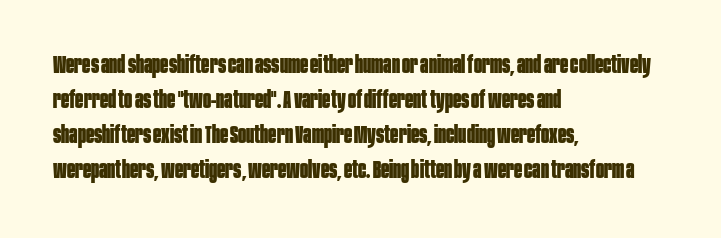
A classic flush-left, rag-right setting is used for this passage. The strokes are fattened all the way to bold. Plain, unruled lines of type. Tracking value appears to be zero — textbook default spacing.
